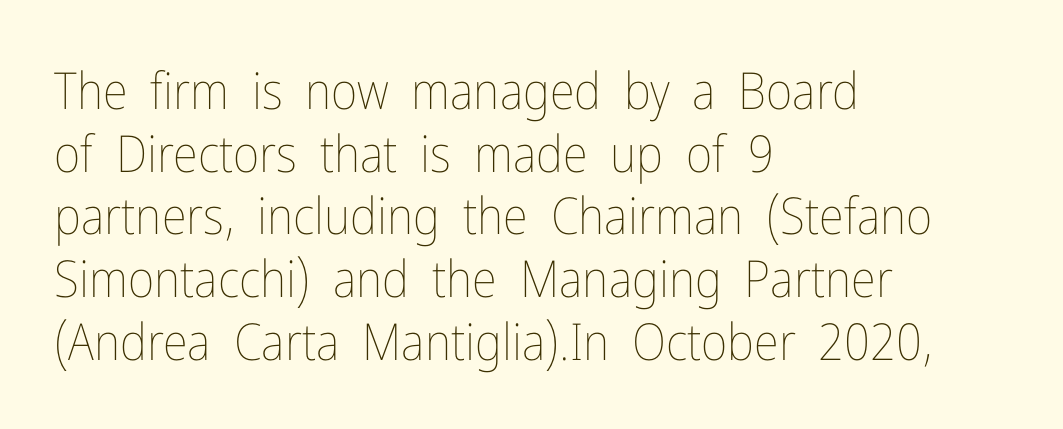
The image shows 51 px thin, condensed type, upright; set left-aligned, line spacing 1.23x, normal letter spacing, not underlined; low stroke contrast and a medium x-height.
